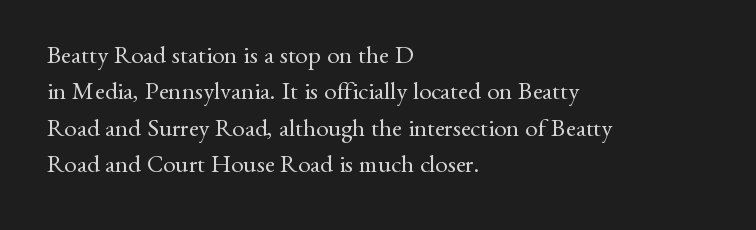
Q: Is the text bold? A: No.
Q: Is the text italic (slanted)? A: No, it is upright.
Q: Is the text underlined? A: No.
Q: How is the paragraph aligned? A: Left-aligned.
Q: Is the spacing between letters normal or unusually wide? A: Normal.
Q: Is the spacing between lines tight, normal or loose? A: Normal.
